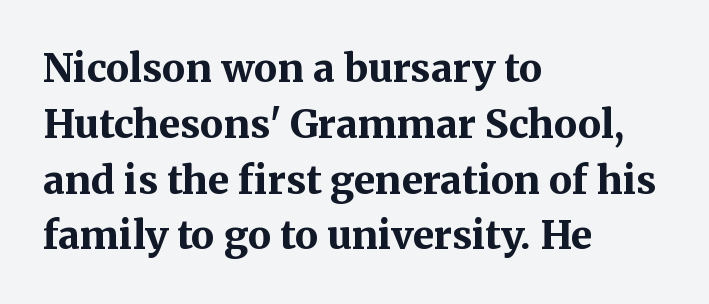
The characters display serif detailing at their extremities. Line starts are locked; line ends wander. Does extra space separate the letters? No, they use regular spacing. Typesetter's note: full bold, strokes at maximum text heaviness.
